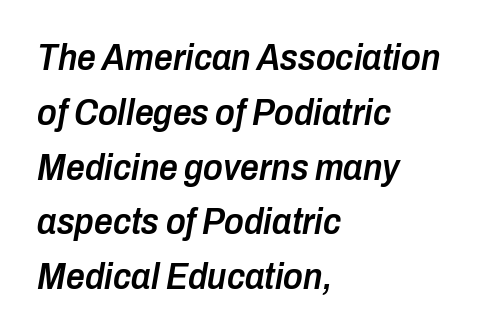
Q: Is the text bold? A: Semi-bold.
Q: Is the text italic (slanted)? A: Yes, it leans right by about 10 degrees.
Q: Is the text underlined? A: No.
Q: How is the paragraph aligned? A: Left-aligned.
Q: Is the spacing between letters normal or unusually wide? A: Normal.
Q: Is the spacing between lines tight, normal or loose? A: Normal.
Q: Width (condensed, normal, or wide)? A: Condensed.
Q: Stroke contrast? A: Low.
Q: x-height? A: Medium.
Q: Monospaced? A: No.
